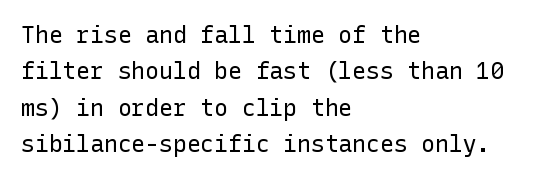
The image shows 23 px text type, upright; set left-aligned, normal line spacing (1.58x), normal letter spacing, not underlined.
